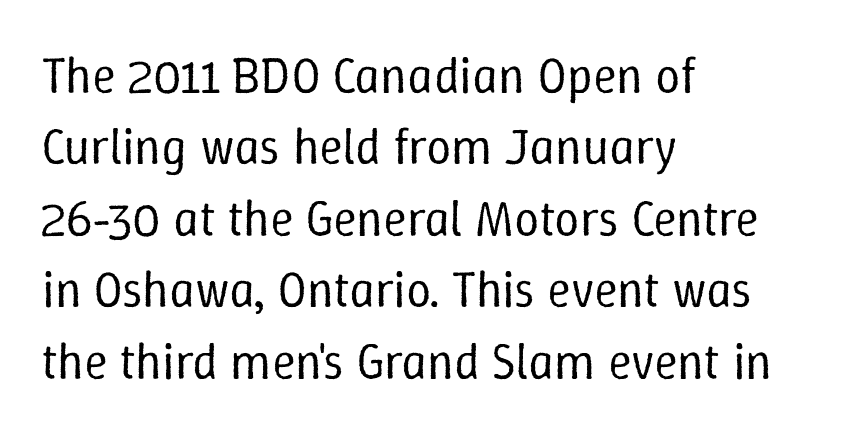
Q: Is the text bold? A: No.
Q: Is the text italic (slanted)? A: No, it is upright.
Q: Is the text underlined? A: No.
Q: How is the paragraph aligned? A: Left-aligned.
Q: Is the spacing between letters normal or unusually wide? A: Normal.
Q: Is the spacing between lines tight, normal or loose? A: Normal.
Q: Width (condensed, normal, or wide)? A: Normal.
Q: Stroke contrast? A: Low.
Q: x-height? A: Medium.
Q: Monospaced? A: No.
